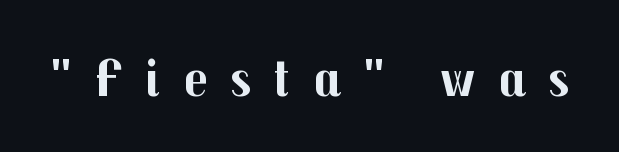
{"serif": "no", "italic": "no", "bold": "yes", "weight": "bold", "width": "normal", "stroke_contrast": "medium", "x_height": "medium", "monospaced": "no", "underline": "no", "letter_spacing": "wide", "letter_spacing_em": 0.43, "glyph_px": 53}
